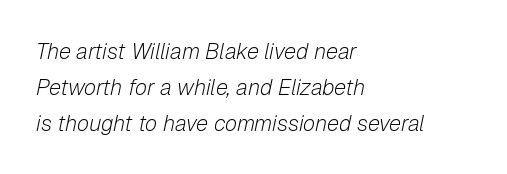
{"italic": "yes", "lean": "right", "slant_degrees": 12, "bold": "no", "underline": "no", "align": "left", "line_spacing": "normal", "line_spacing_ratio": 1.63, "letter_spacing": "normal", "letter_spacing_em": 0.0, "glyph_px": 22}
